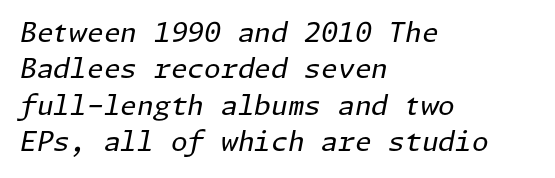
The image shows 27 px text type, italic (leaning right); set left-aligned, normal line spacing (1.35x), normal letter spacing, not underlined.
